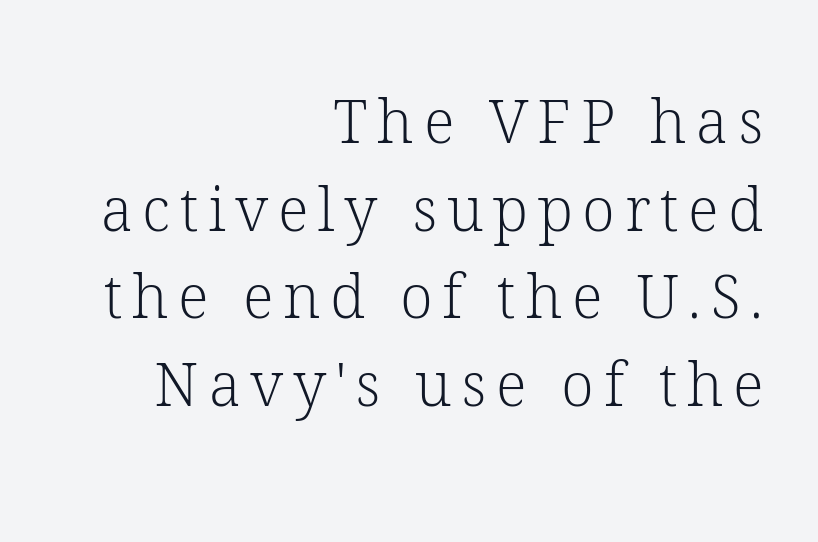
Q: Is the text bold? A: No.
Q: Is the text italic (slanted)? A: No, it is upright.
Q: Is the typeface a serif or a sans-serif typeface? A: Serif.
Q: Is the text underlined? A: No.
Q: How is the paragraph aligned? A: Right-aligned.
Q: Is the spacing between lines tight, normal or loose? A: Normal.
Q: Width (condensed, normal, or wide)? A: Normal.
Q: Stroke contrast? A: Low.
Q: x-height? A: Medium.
Q: Monospaced? A: No.
